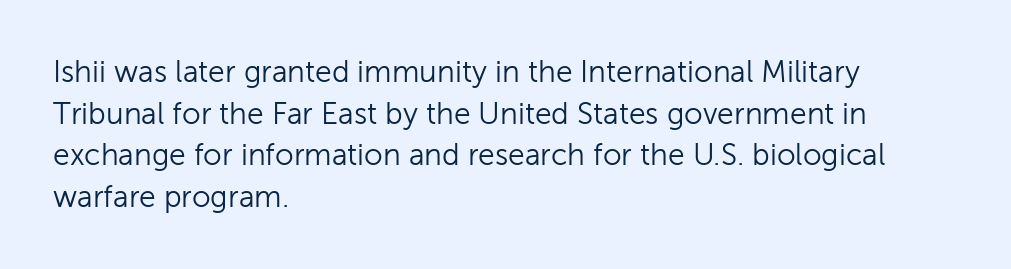
{"serif": "no", "italic": "no", "bold": "no", "weight": "light", "width": "normal", "stroke_contrast": "low", "x_height": "medium", "monospaced": "no", "underline": "no", "align": "left", "line_spacing": "normal", "line_spacing_ratio": 1.39, "letter_spacing": "normal", "letter_spacing_em": 0.0, "glyph_px": 30}
